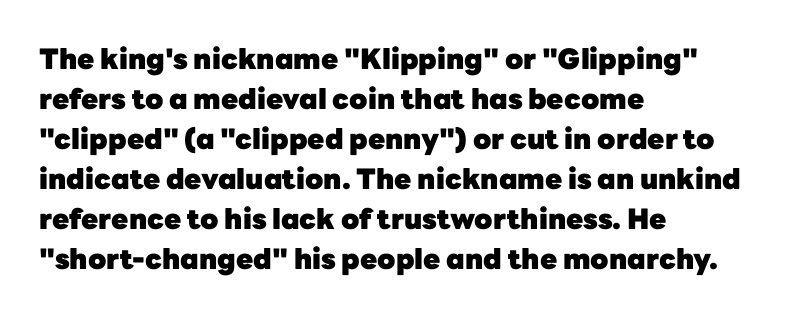
Vertical spacing — default. Regarding serifs, this sample does without them. The letterforms sit shoulder to shoulder at normal distance. Every letter is thick-stroked: bold, no question. In CSS terms this would be text-align: left. The space beneath each line is pristine and unruled.
